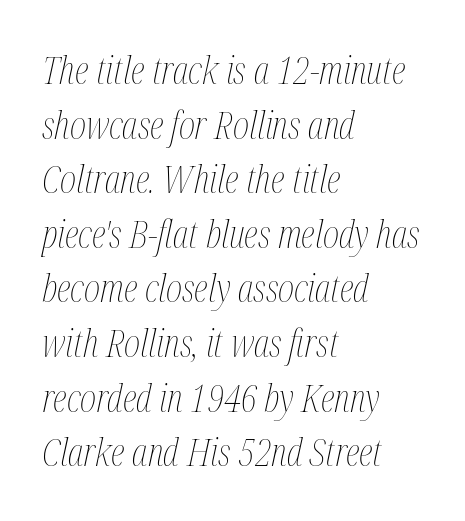
The baseline area is clear. If you drew a ruler down the left edge, every line would touch it. Emphasis-style slanted type is in use. In terms of leading, this rendering sits right in the middle.
